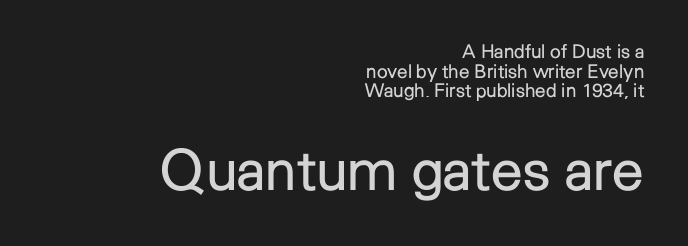
Examine the stroke ends and you'll find no serifs. The specimen omits any rule beneath the text block's lines. The type is set solid horizontally, with unmodified tracking. Compared with typical paragraphs, the rows here are closer together.
